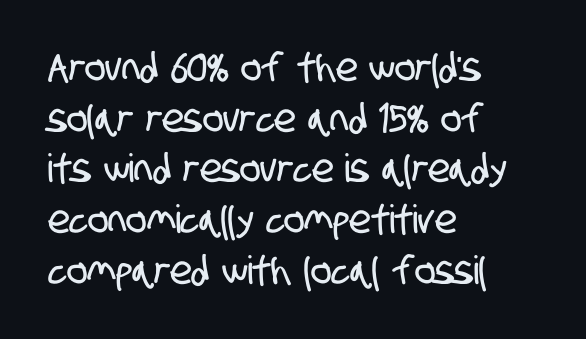
The letterforms sit shoulder to shoulder at normal distance. Which margin do the lines hug? The left one — the right edge is uneven. Think of a printed novel: that variable character pitch is what you see here. Look at the bottom of the vertical strokes: they stop flat, with no serifs. The leading is moderate, giving the passage an even texture. Decoration check: the copy has no underline.
